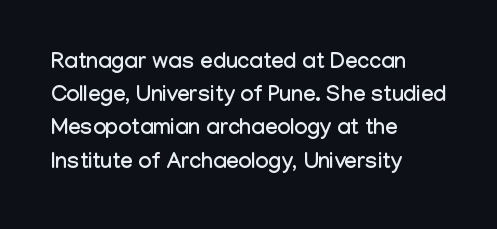
{"italic": "no", "underline": "no", "align": "left", "line_spacing": "normal", "line_spacing_ratio": 1.51, "letter_spacing": "normal", "letter_spacing_em": 0.0, "glyph_px": 22}
